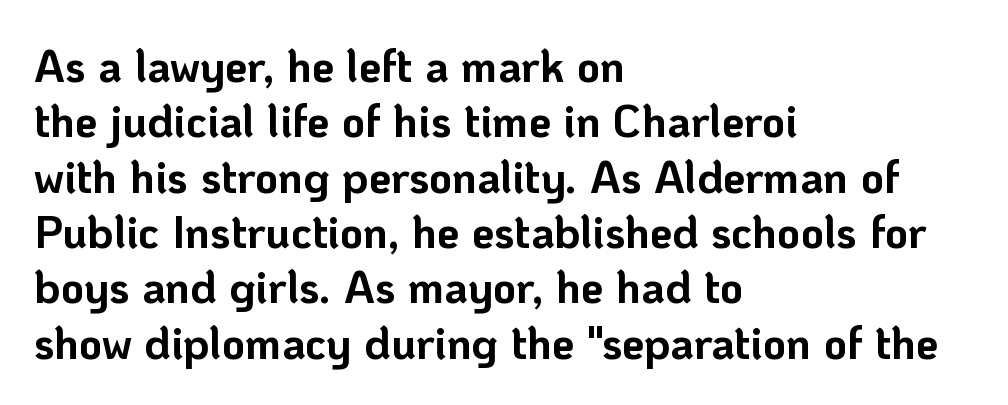
The paragraph has a hard left edge and a soft right edge. If you drew a line through each stem, it would be perfectly vertical. In terms of letterspacing, this is plain default setting. The space directly below the letters is spotless. You'd pick this weight for a headline — it's a proper bold. The passage shown is typed in a proportional face where columns would drift.
